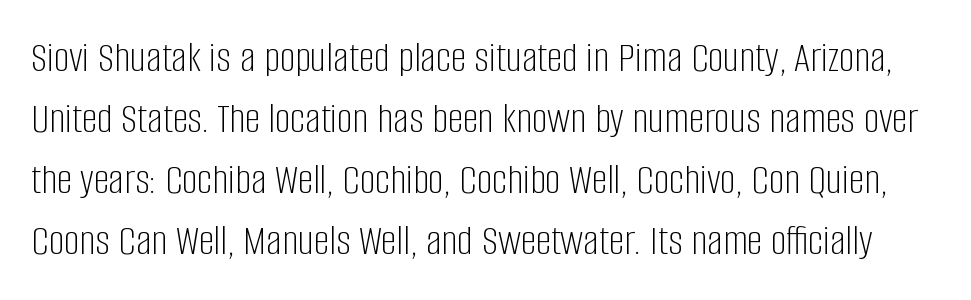
The image shows 44 px light, condensed sans-serif type, upright; set normal line spacing (1.39x), normal letter spacing, not underlined; low stroke contrast and a large x-height.
